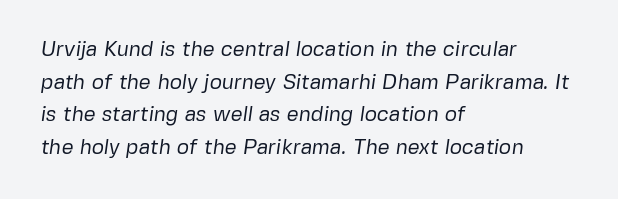
{"bold": "no", "underline": "no", "align": "left", "line_spacing": "normal", "line_spacing_ratio": 1.55, "letter_spacing": "normal", "letter_spacing_em": 0.0, "glyph_px": 21}
